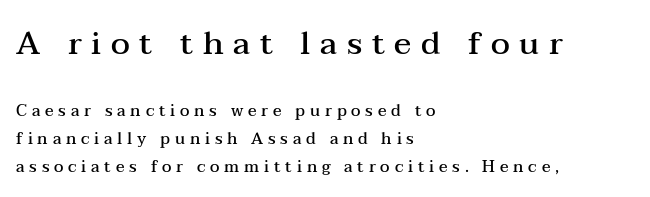
{"serif": "yes", "italic": "no", "bold": "semi", "weight": "semibold", "width": "wide", "stroke_contrast": "medium", "x_height": "medium", "monospaced": "no", "underline": "no", "align": "left", "line_spacing_ratio": 1.74, "letter_spacing": "wide", "letter_spacing_em": 0.3, "larger_block": "first", "size_ratio": 2.0, "glyph_px": 32}
